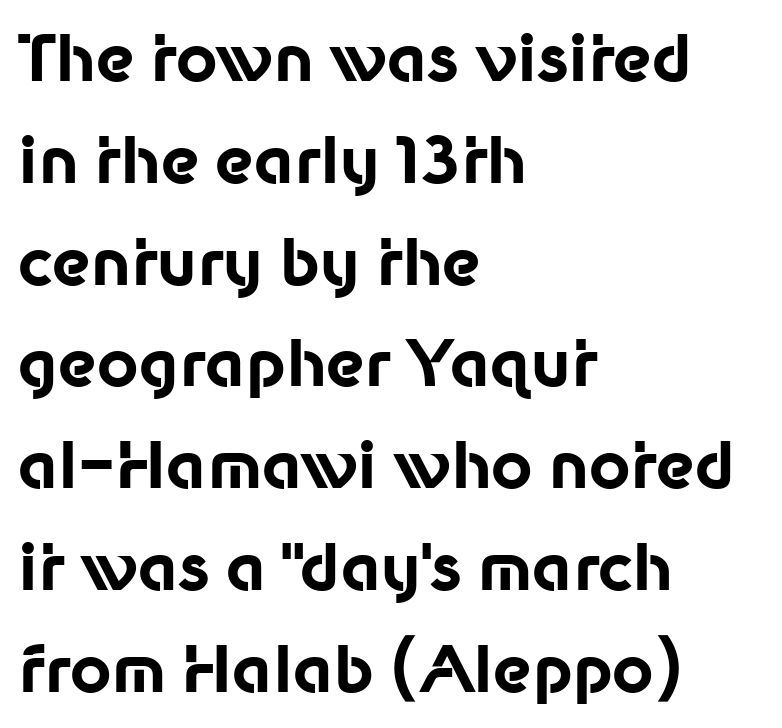
A student would call this left alignment; a typographer would say flush left, rag right. Successive baselines arrive at the customary interval. These lines carry a lot of weight — the face is fully bold. Is this a sans? Yes — the strokes have no serifs.
